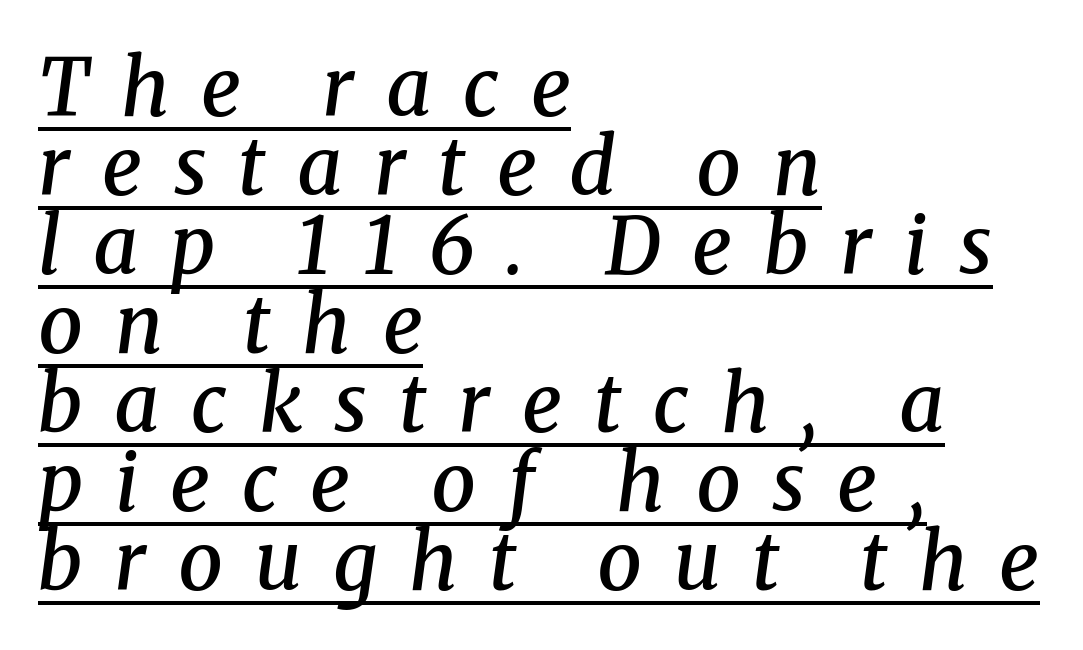
Q: Is the text bold? A: Semi-bold.
Q: Is the text italic (slanted)? A: Yes, it leans right by about 8 degrees.
Q: Is the typeface a serif or a sans-serif typeface? A: Serif.
Q: Is the text underlined? A: Yes.
Q: How is the paragraph aligned? A: Left-aligned.
Q: Is the spacing between letters normal or unusually wide? A: Unusually wide.
Q: Is the spacing between lines tight, normal or loose? A: Tight.
Q: Width (condensed, normal, or wide)? A: Normal.
Q: Stroke contrast? A: Medium.
Q: x-height? A: Medium.
Q: Monospaced? A: No.
